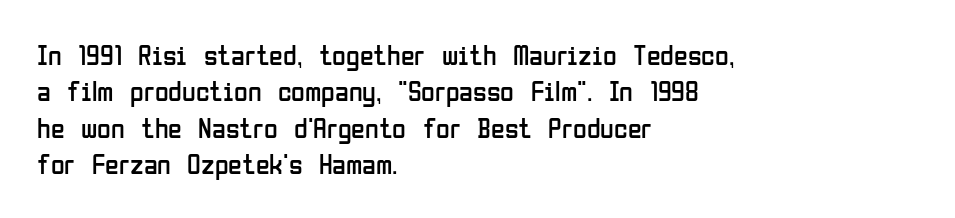
Q: Is the text bold? A: No.
Q: Is the text italic (slanted)? A: No, it is upright.
Q: Is the typeface a serif or a sans-serif typeface? A: Sans-serif.
Q: Is the text underlined? A: No.
Q: How is the paragraph aligned? A: Left-aligned.
Q: Is the spacing between letters normal or unusually wide? A: Normal.
Q: Is the spacing between lines tight, normal or loose? A: Normal.
Q: Width (condensed, normal, or wide)? A: Condensed.
Q: Stroke contrast? A: Low.
Q: x-height? A: Medium.
Q: Monospaced? A: No.
